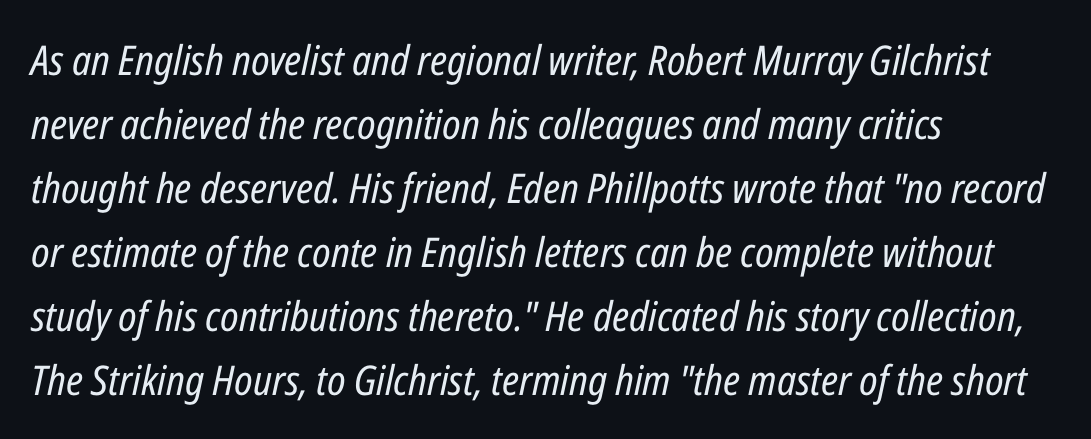
Does the copy run flush right? No — it runs flush left. No heavy texture on the line: the type isn't bold. You could not count columns in this text — the font is proportionally spaced. The string is rendered with underlining switched off.
